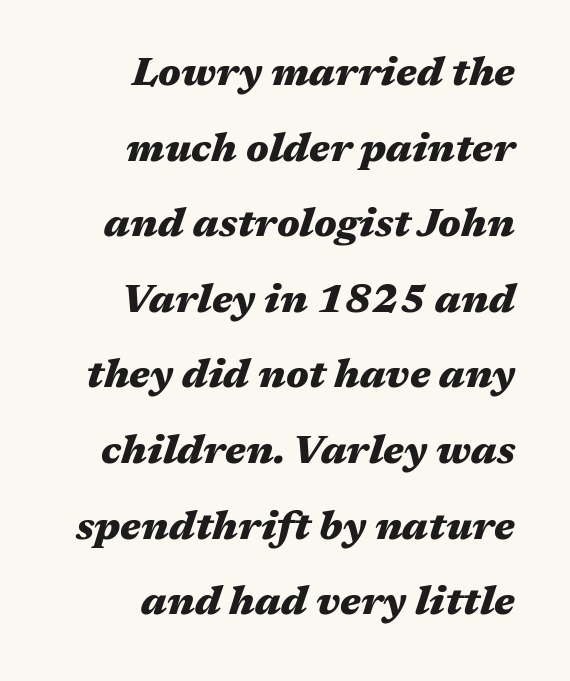
The image shows 40 px heavy, wide type, italic (leaning right); set right-aligned, line spacing 1.89x, normal letter spacing, not underlined; medium stroke contrast and a medium x-height.
